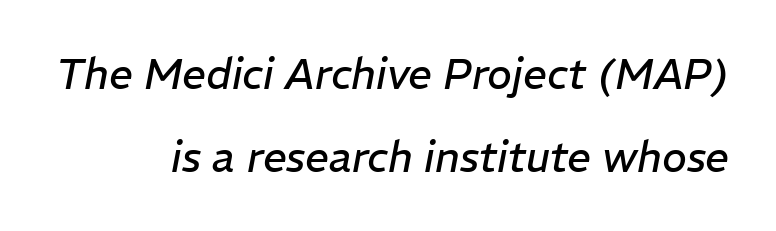
Rule under the text: the space is simply empty. Italic: yes, the glyphs are oblique. The passage shown is not bold in any degree. Glyph-to-glyph distance matches everyday printed text. The setting favours the right margin, as signatures and pull-quotes sometimes do. One glance says open: line gaps are wider than usual.
